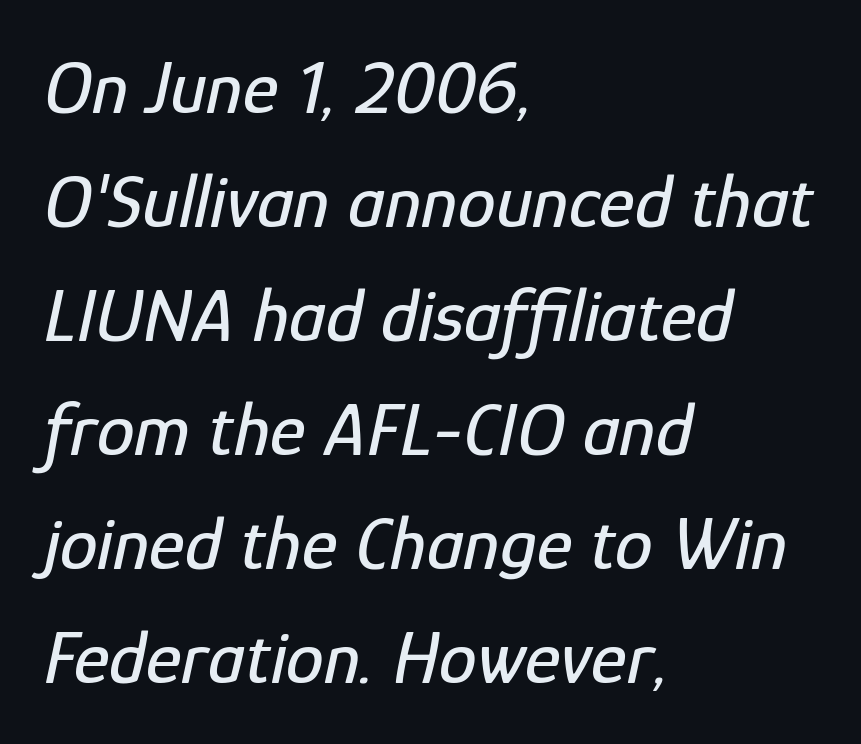
All the whitespace from short lines collects on the right. Note the varied advance widths — an 'i' is clearly narrower than an 'm'. How are the letters spaced? Ordinarily, with no added tracking. Descender tails drop into unmarked territory. An italicized treatment has been applied to the whole sample.
